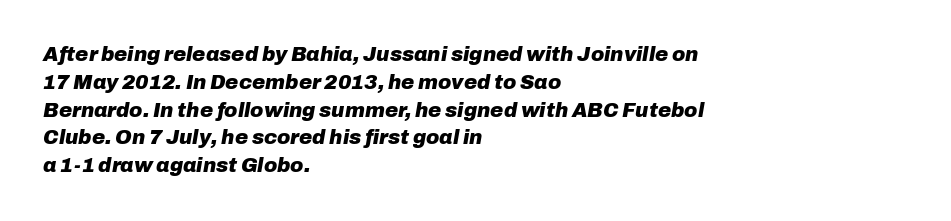
The image shows 20 px bold type, italic (leaning right); set left-aligned, normal line spacing (1.39x), normal letter spacing, not underlined.
